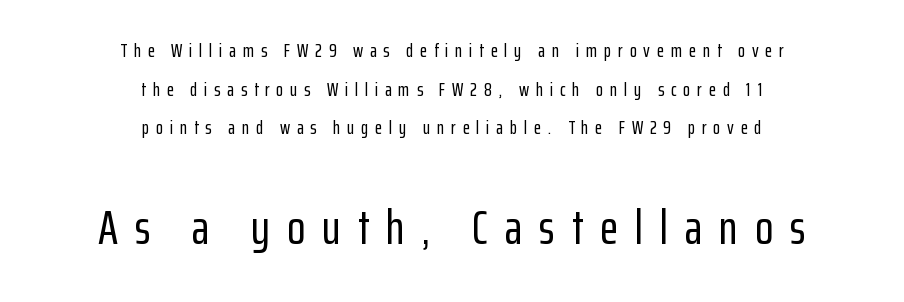
The space beneath each line is pristine and unruled. Is there much room between lines? Yes — plenty of vertical air separates them. The block sitting lower on the canvas is the one with enlarged characters. The tracking jumps out immediately: characters are airy and widely separated. Unlike italic type, these characters show no tilt at all.
